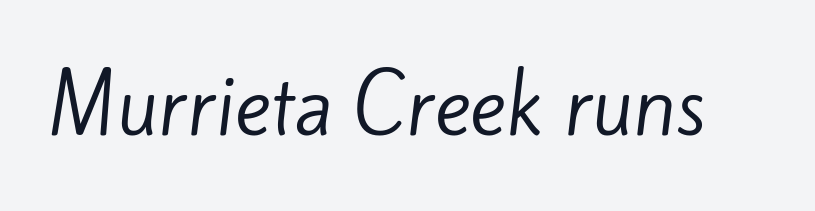
{"serif": "no", "bold": "no", "weight": "regular", "width": "normal", "stroke_contrast": "low", "x_height": "small", "monospaced": "no", "underline": "no", "letter_spacing": "normal", "letter_spacing_em": 0.0, "glyph_px": 77}
